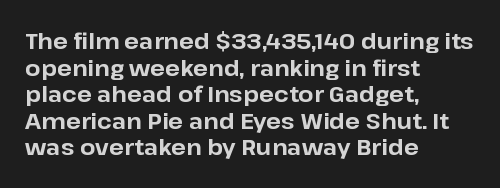
Which margin do the lines hug? The left one — the right edge is uneven. Weight check: bold — yes, fully. Tracking here is standard; glyphs follow each other at the usual distance. Unlike italic type, these characters show no tilt at all. Just letters on the line, the space beneath them empty.
